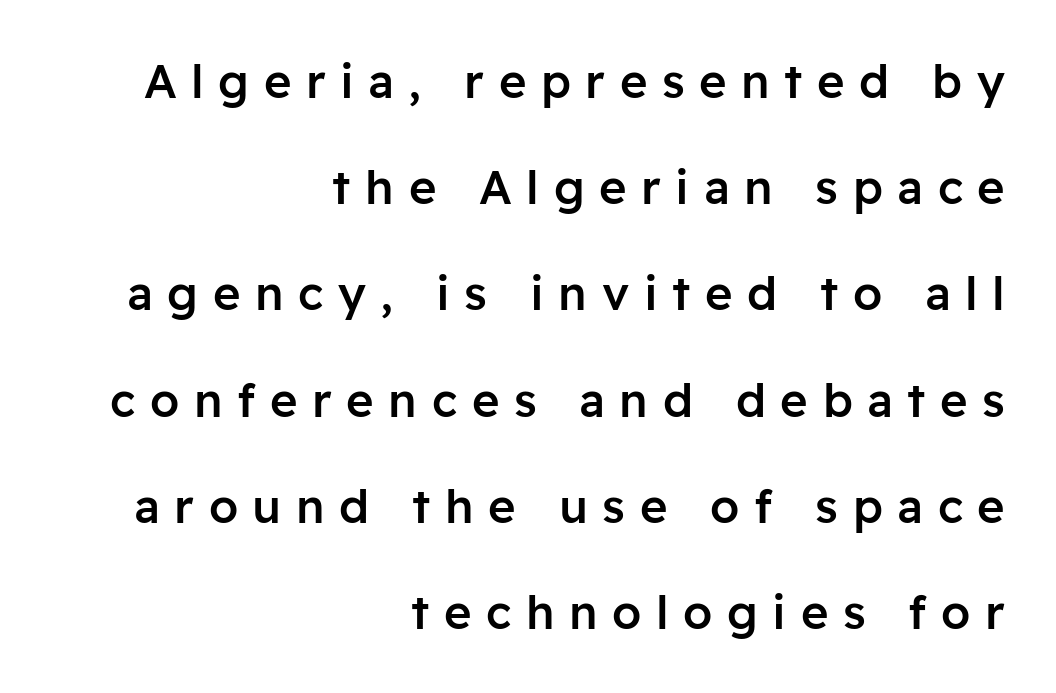
Lines of text with bare space underneath. Vertical spacing — loose. The paragraph has a hard right edge and a soft left edge. The characters look somewhat weighty, a semibold short of true bold. Here the designer chose a conventional face with non-uniform glyph widths. Quick note: not italic, upright.
